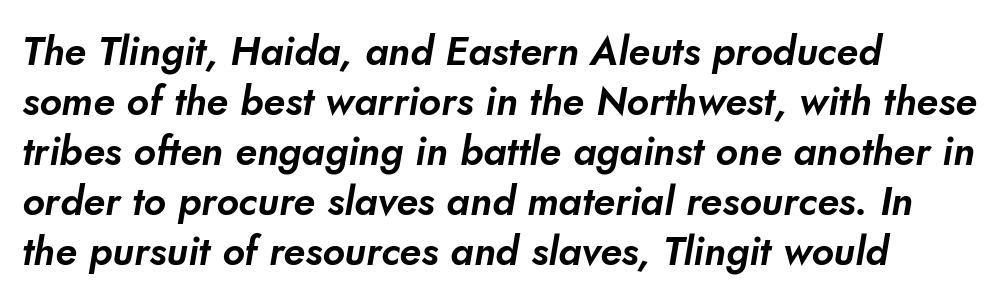
The image shows 40 px sans-serif type; set left-aligned, normal line spacing (1.25x), normal letter spacing, not underlined; low stroke contrast and a small x-height.
